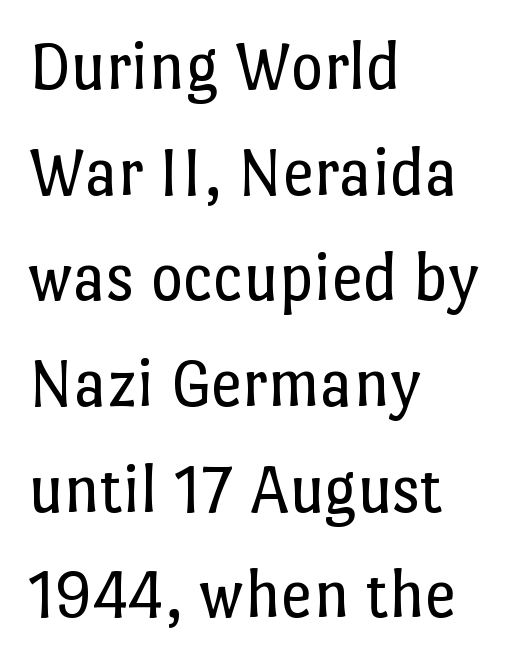
Vertically, the passage feels balanced, rows spaced as you'd expect. When letters stand straight like this, we call the style roman or upright. The lines are quadded left. A typesetter would call this zero additional tracking. Varying glyph widths throughout — classic text-font behaviour.
